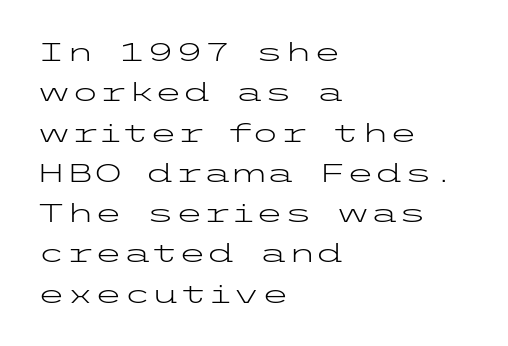
Q: Is the text bold? A: No.
Q: Is the text italic (slanted)? A: No, it is upright.
Q: Is the text underlined? A: No.
Q: How is the paragraph aligned? A: Left-aligned.
Q: Is the spacing between letters normal or unusually wide? A: Normal.
Q: Is the spacing between lines tight, normal or loose? A: Normal.
